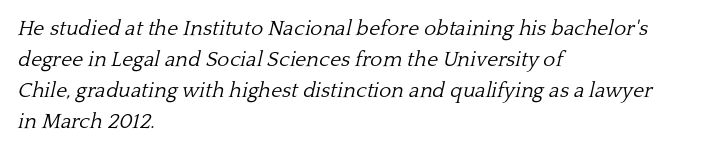
A typesetter would call this zero additional tracking. The space between consecutive lines is moderate. Bold? No — there's no thickening of the strokes. The face used here has a pronounced slope to its letters. These lines stack with their left ends in a neat column. Lines of text with bare space underneath.
